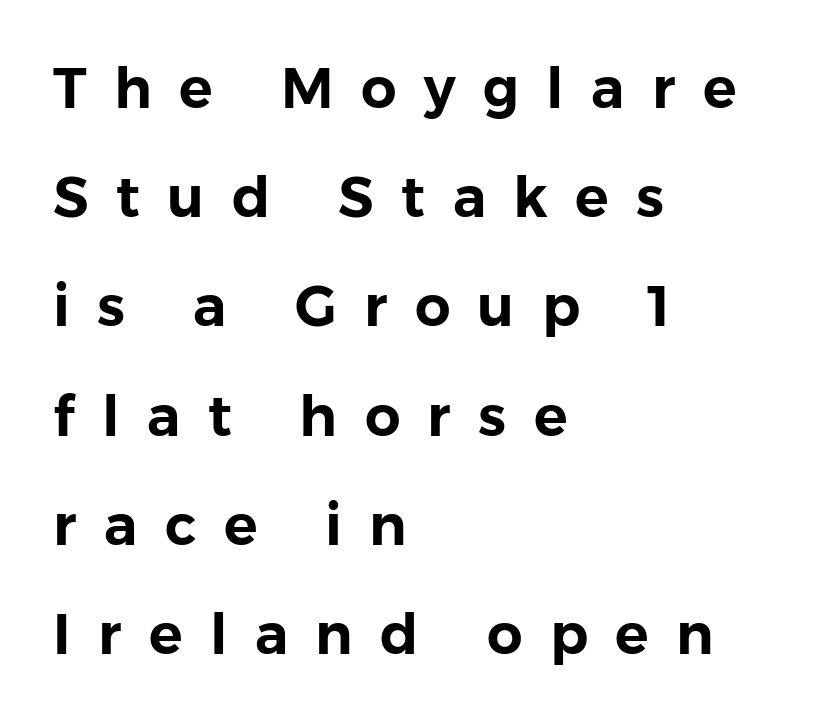
Q: Is the text italic (slanted)? A: No, it is upright.
Q: Is the typeface a serif or a sans-serif typeface? A: Sans-serif.
Q: Is the text underlined? A: No.
Q: How is the paragraph aligned? A: Left-aligned.
Q: Is the spacing between letters normal or unusually wide? A: Unusually wide.
Q: Is the spacing between lines tight, normal or loose? A: Loose.
Q: Width (condensed, normal, or wide)? A: Normal.
Q: Stroke contrast? A: Low.
Q: x-height? A: Medium.
Q: Monospaced? A: No.
